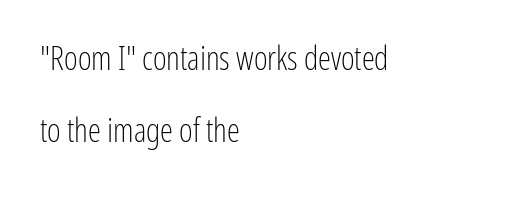
A student would call this left alignment; a typographer would say flush left, rag right. Whoever set this chose breathing room over compactness in the vertical rhythm. The string is rendered with underlining switched off. What stands out about the letter spacing? Nothing — it is the standard amount.
